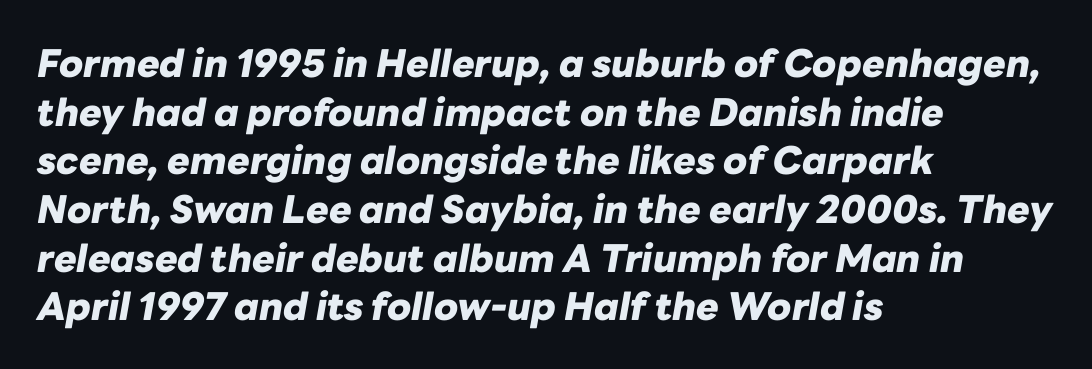
The image shows 38 px heavy type, italic (leaning right); set left-aligned, normal line spacing (1.28x), normal letter spacing, not underlined; low stroke contrast and a medium x-height.
